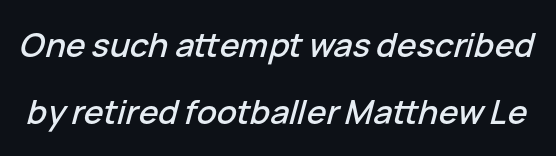
{"italic": "yes", "lean": "right", "slant_degrees": 15, "width": "normal", "stroke_contrast": "low", "x_height": "medium", "monospaced": "no", "underline": "no", "line_spacing": "loose", "line_spacing_ratio": 2.04, "letter_spacing": "normal", "letter_spacing_em": 0.0, "glyph_px": 33}
